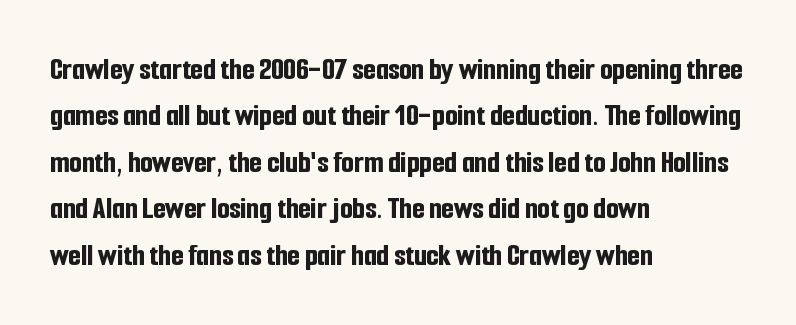
Q: Is the text bold? A: Yes.
Q: Is the text italic (slanted)? A: No, it is upright.
Q: Is the typeface a serif or a sans-serif typeface? A: Sans-serif.
Q: Is the text underlined? A: No.
Q: How is the paragraph aligned? A: Left-aligned.
Q: Is the spacing between letters normal or unusually wide? A: Normal.
Q: Is the spacing between lines tight, normal or loose? A: Normal.
Q: Width (condensed, normal, or wide)? A: Condensed.
Q: Stroke contrast? A: Low.
Q: x-height? A: Medium.
Q: Monospaced? A: No.
